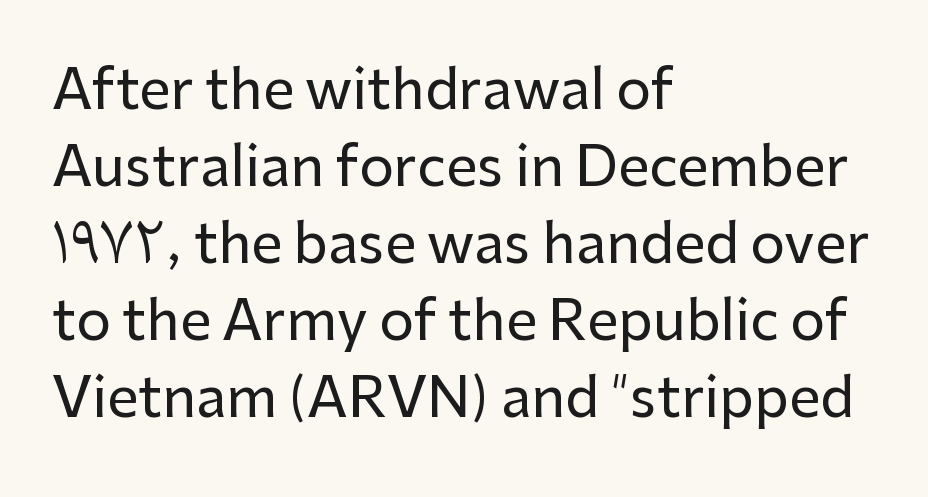
What's the leading like? Ordinary, nothing unusual. The letters advance in unequal steps, a hallmark of proportional type. The characters display no serif detailing; their extremities are plain. It's the straight-up-and-down kind of type. Glance below the letters and you will spot only blank space.
